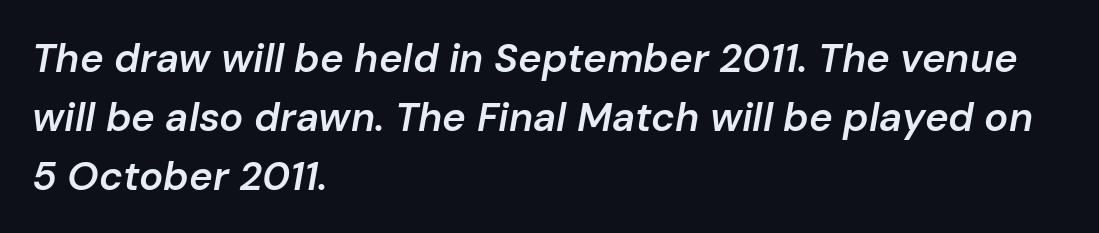
Q: Is the text bold? A: Semi-bold.
Q: Is the text italic (slanted)? A: Yes, it leans right by about 10 degrees.
Q: Is the text underlined? A: No.
Q: How is the paragraph aligned? A: Left-aligned.
Q: Is the spacing between letters normal or unusually wide? A: Normal.
Q: Is the spacing between lines tight, normal or loose? A: Normal.
Q: Width (condensed, normal, or wide)? A: Normal.
Q: Stroke contrast? A: Low.
Q: x-height? A: Medium.
Q: Monospaced? A: No.
